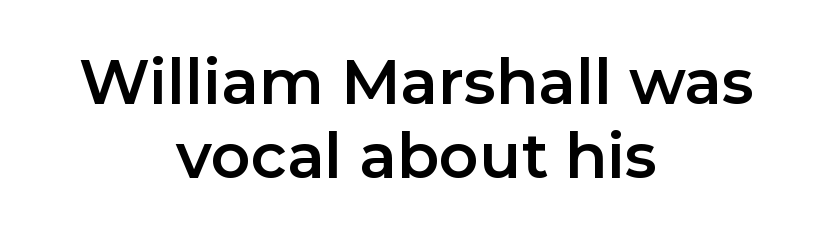
Leftover space on each line is divided equally before and after the words. Tracking value appears to be zero — textbook default spacing. Varying glyph widths throughout — classic text-font behaviour. Grotesque or geometric, the face here clearly has no serifs.
